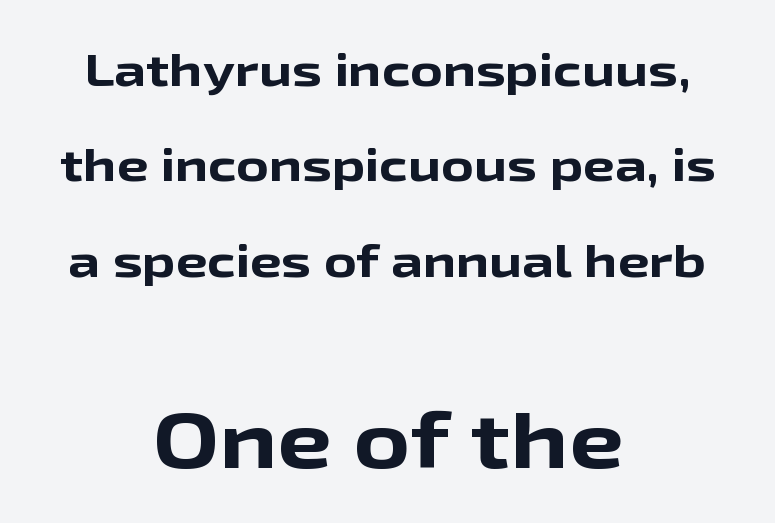
The image shows 78 px bold, wide sans-serif type, upright; set centered, loose line spacing (2.12x), normal letter spacing, not underlined; the second (bottom) block is 1.73x larger; low stroke contrast and a medium x-height.
